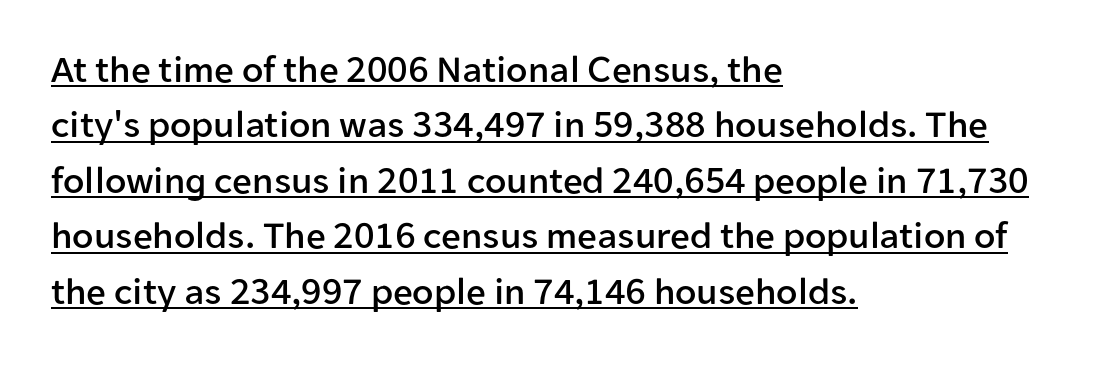
The image shows 39 px sans-serif type, upright; set left-aligned, normal line spacing (1.42x), normal letter spacing, underlined; low stroke contrast and a medium x-height.
